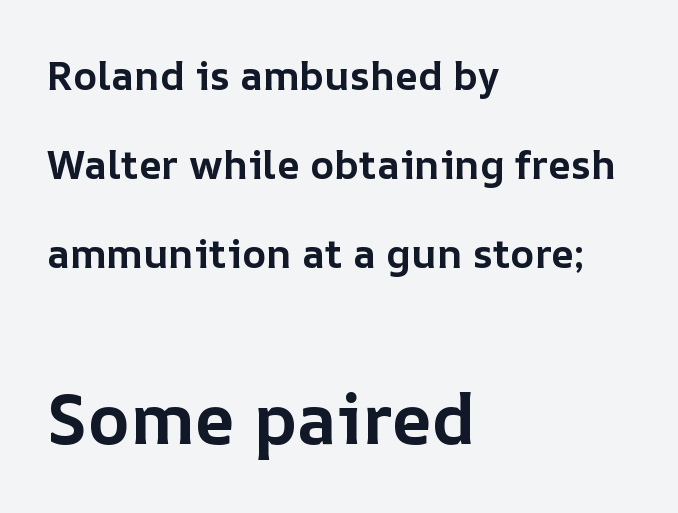
Q: Is the text bold? A: Yes.
Q: Is the text italic (slanted)? A: No, it is upright.
Q: Is the text underlined? A: No.
Q: How is the paragraph aligned? A: Left-aligned.
Q: Is the spacing between letters normal or unusually wide? A: Normal.
Q: Is the spacing between lines tight, normal or loose? A: Loose.
Q: Which block of text is set in a larger size, the first (top) or the second (bottom)? A: The second (bottom) one.
Q: Width (condensed, normal, or wide)? A: Normal.
Q: Stroke contrast? A: Low.
Q: x-height? A: Medium.
Q: Monospaced? A: No.
